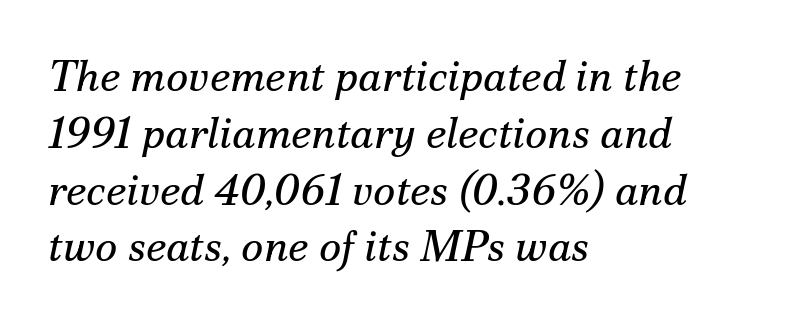
Each stroke keeps to a modest, everyday thickness or less. The space directly below the letters is spotless. Does the leading feel generous? No, just average. The rendering anchors every line to the left-hand side. The designer went with a serif here, giving each stem small feet. Italic: yes, the glyphs are oblique.
